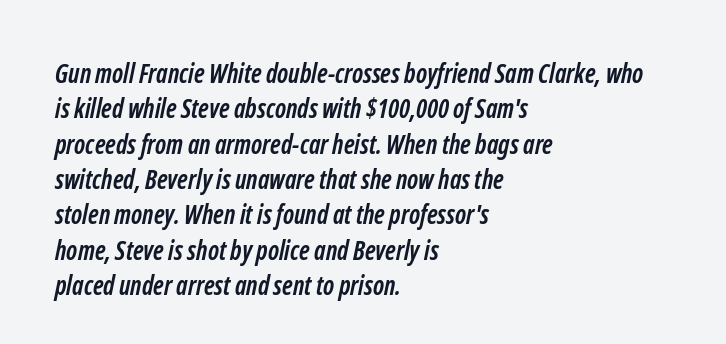
{"bold": "yes", "underline": "no", "align": "left", "line_spacing": "normal", "line_spacing_ratio": 1.36, "letter_spacing": "normal", "letter_spacing_em": 0.0, "glyph_px": 26}
